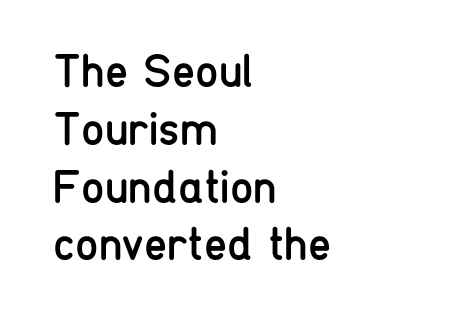
Leftover space on each line is placed entirely after the last word. Stroke mass is kept to a normal reading level or below. The letters stand straight up with perfectly vertical stems. These lines are rendered in a variable-pitch font. Has an underline been added? It has not. Each letter's strokes conclude bluntly, with no projecting serifs.
